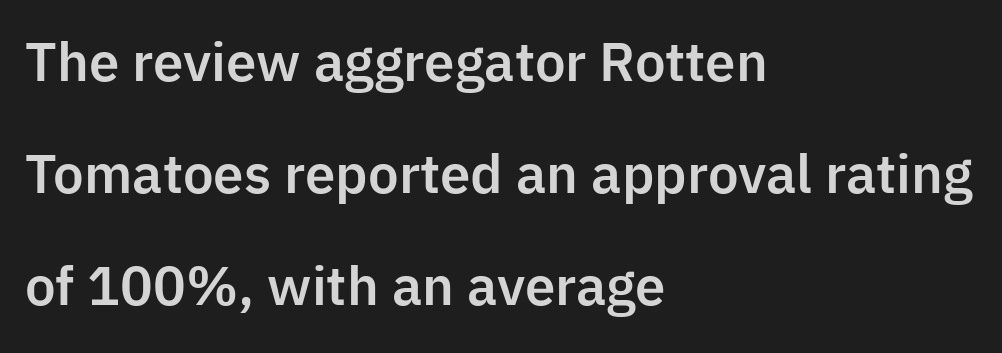
The face used here is proportionally spaced, like ordinary book or web type. Stroke terminals: plain, sans-serif. Rows of type keep a wide berth in the vertical direction. Here the glyphs are tracked normally, forming tight word shapes. The rendering anchors every line to the left-hand side.
